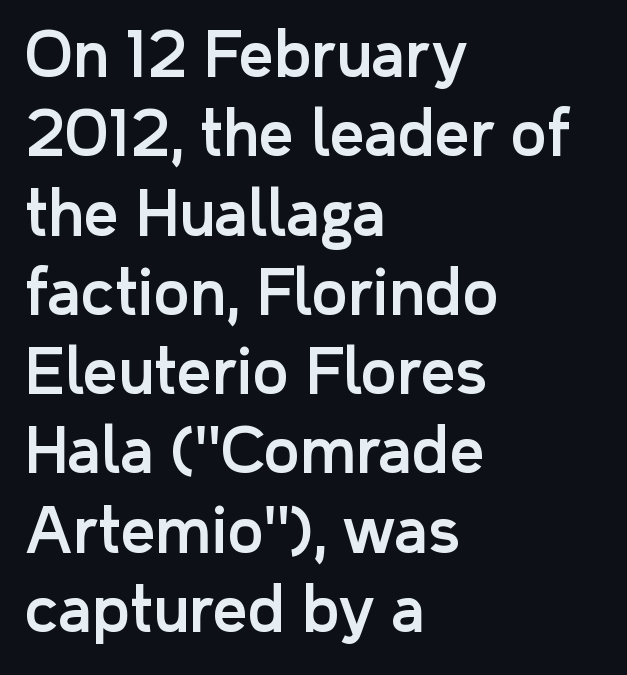
If you drew a ruler down the left edge, every line would touch it. Glyph-to-glyph distance matches everyday printed text. A roman cut, with each character standing at attention. Think of a printed novel: that variable character pitch is what you see here. Descenders hang freely into open space. The rendering uses a moderate line-height, typical for paragraphs.
